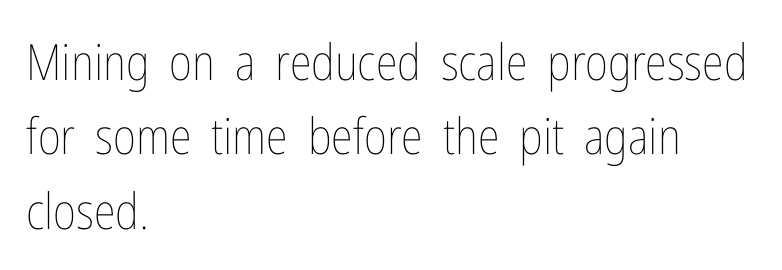
{"italic": "no", "bold": "no", "weight": "thin", "width": "condensed", "stroke_contrast": "low", "x_height": "medium", "monospaced": "no", "underline": "no", "align": "left", "line_spacing": "normal", "line_spacing_ratio": 1.49, "letter_spacing": "normal", "letter_spacing_em": 0.0, "glyph_px": 50}
